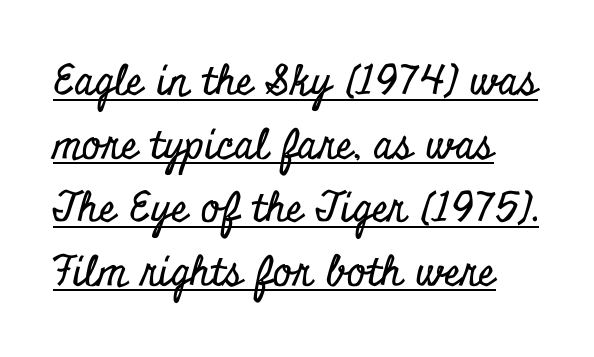
{"serif": "yes", "width": "condensed", "stroke_contrast": "low", "x_height": "small", "monospaced": "no", "underline": "yes", "line_spacing": "normal", "line_spacing_ratio": 1.55, "letter_spacing": "normal", "letter_spacing_em": 0.0, "glyph_px": 41}
